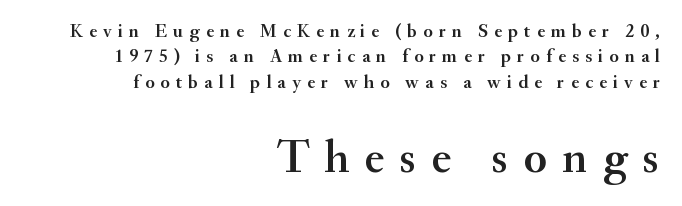
Small over large — that's the arrangement of the two blocks here. Style check: upright. These lines are set flush right with a ragged left edge. These lines are rendered in a variable-pitch font. Little horizontal feet cap the strokes, marking this as serif type.
